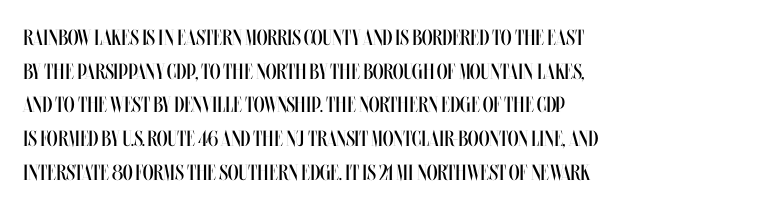
Unbolded letterforms with no extra heft. The letterforms sit shoulder to shoulder at normal distance. Line spacing here is normal. Glance below the letters and you will spot only blank space. Visually the block forms a straight wall on the left and a jagged coastline on the right.
